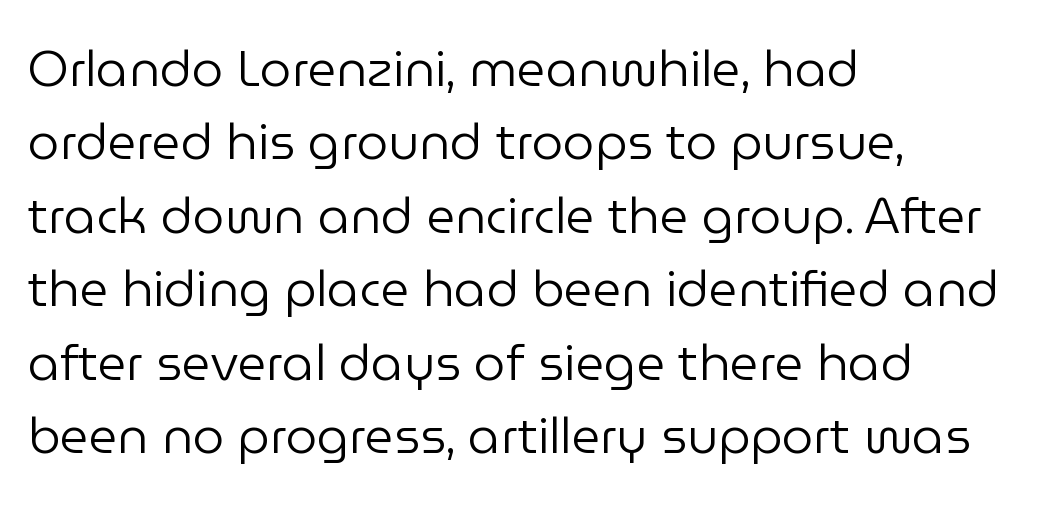
Q: Is the text bold? A: No.
Q: Is the text italic (slanted)? A: No, it is upright.
Q: Is the typeface a serif or a sans-serif typeface? A: Sans-serif.
Q: Is the text underlined? A: No.
Q: How is the paragraph aligned? A: Left-aligned.
Q: Is the spacing between letters normal or unusually wide? A: Normal.
Q: Is the spacing between lines tight, normal or loose? A: Normal.
Q: Width (condensed, normal, or wide)? A: Normal.
Q: Stroke contrast? A: Low.
Q: x-height? A: Medium.
Q: Monospaced? A: No.
